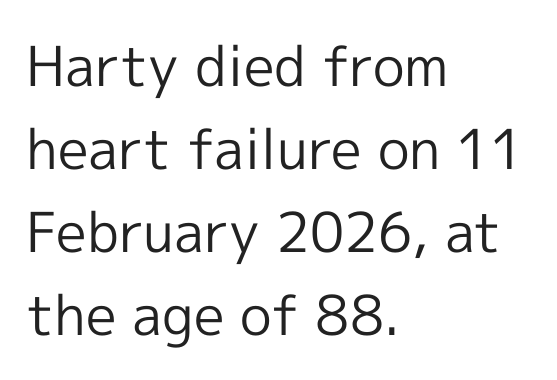
The image shows 55 px regular-weight sans-serif type, upright; set left-aligned, normal line spacing (1.51x), normal letter spacing, not underlined; a medium x-height.
